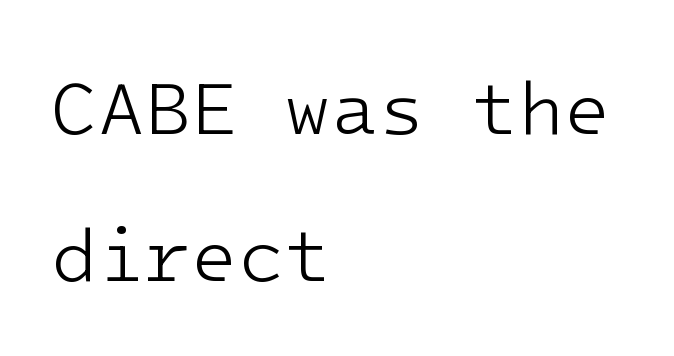
The image shows 76 px light sans-serif type, upright, monospaced; set left-aligned, loose line spacing (1.94x), normal letter spacing, not underlined; low stroke contrast and a medium x-height.
